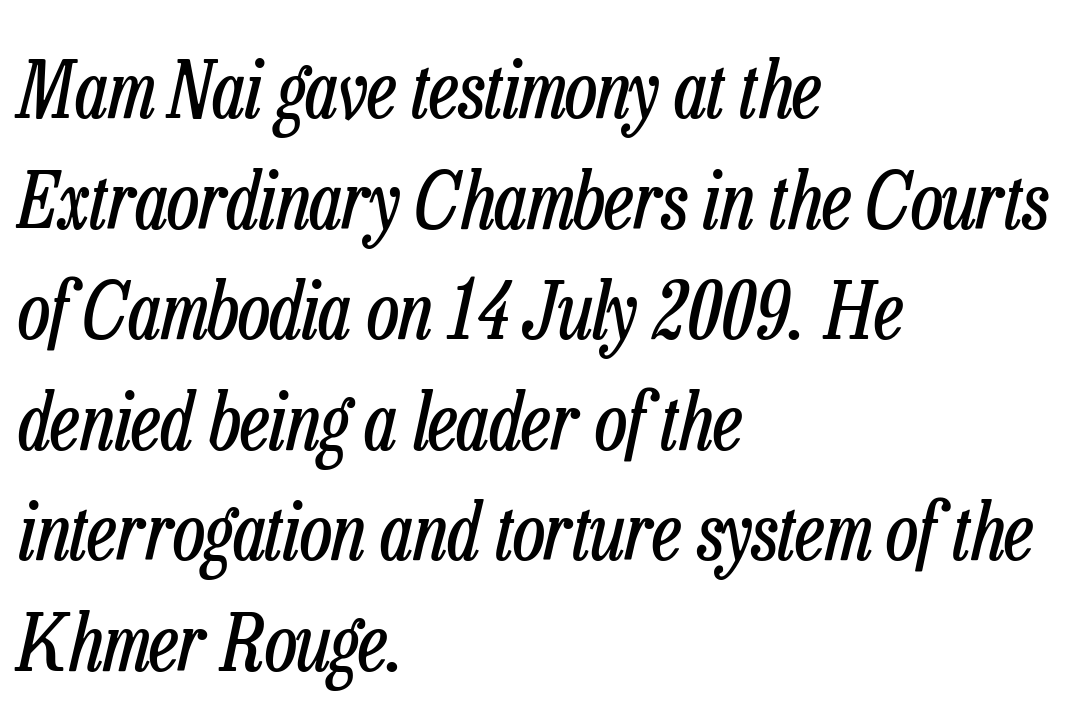
The image shows 79 px regular-weight, condensed type, italic (leaning right); set left-aligned, normal line spacing (1.4x), normal letter spacing, not underlined; low stroke contrast and a medium x-height.
